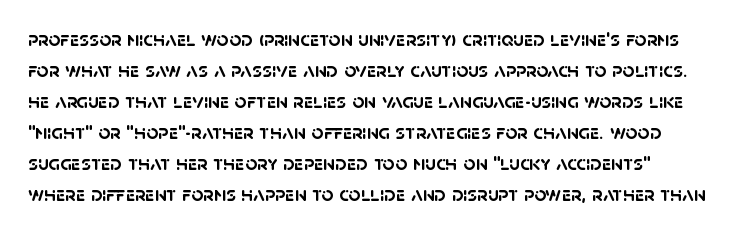
Q: Is the text bold? A: Yes.
Q: Is the text underlined? A: No.
Q: Is the spacing between letters normal or unusually wide? A: Normal.
Q: Is the spacing between lines tight, normal or loose? A: Normal.
